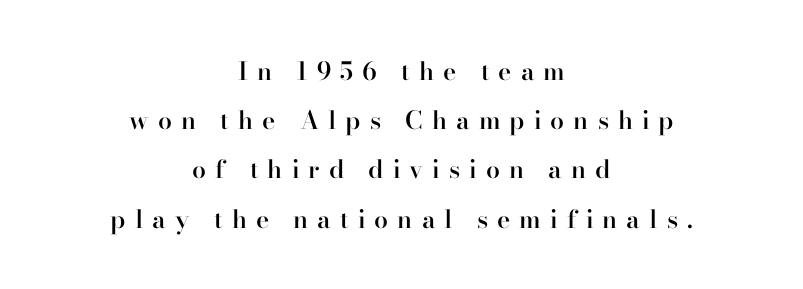
The typesetter chose a symmetrical, centered arrangement here. Is the type bold? Partly — it's a semibold, heavier than regular but not fully bold. Italic? Not at all — the glyphs are vertical. Glyph-to-glyph distance is far greater than everyday printed text. Line spacing here is loose.
